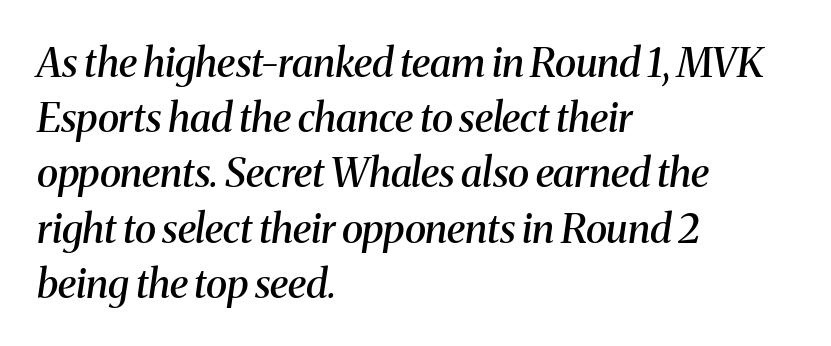
Q: Is the text bold? A: Semi-bold.
Q: Is the text italic (slanted)? A: Yes, it leans right by about 8 degrees.
Q: Is the typeface a serif or a sans-serif typeface? A: Serif.
Q: Is the text underlined? A: No.
Q: How is the paragraph aligned? A: Left-aligned.
Q: Is the spacing between letters normal or unusually wide? A: Normal.
Q: Is the spacing between lines tight, normal or loose? A: Normal.
Q: Width (condensed, normal, or wide)? A: Normal.
Q: Stroke contrast? A: Medium.
Q: x-height? A: Medium.
Q: Monospaced? A: No.
